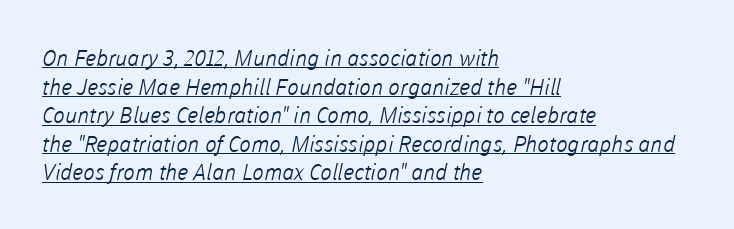
The image shows 22 px text type; set left-aligned, normal line spacing (1.3x), normal letter spacing, underlined.
